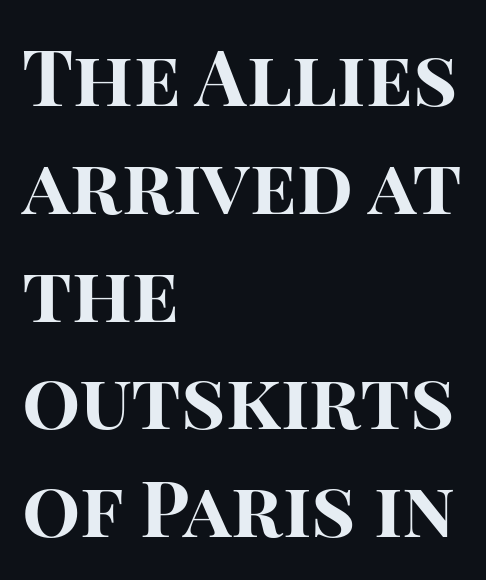
A sans-serif font was chosen for this passage. These lines are set flush left with a ragged right edge. This sample uses an upright cut, with every glyph sitting square on the baseline. Does extra space separate the letters? No, they use regular spacing. The font is running at its bold setting. The words here are not underlined.
